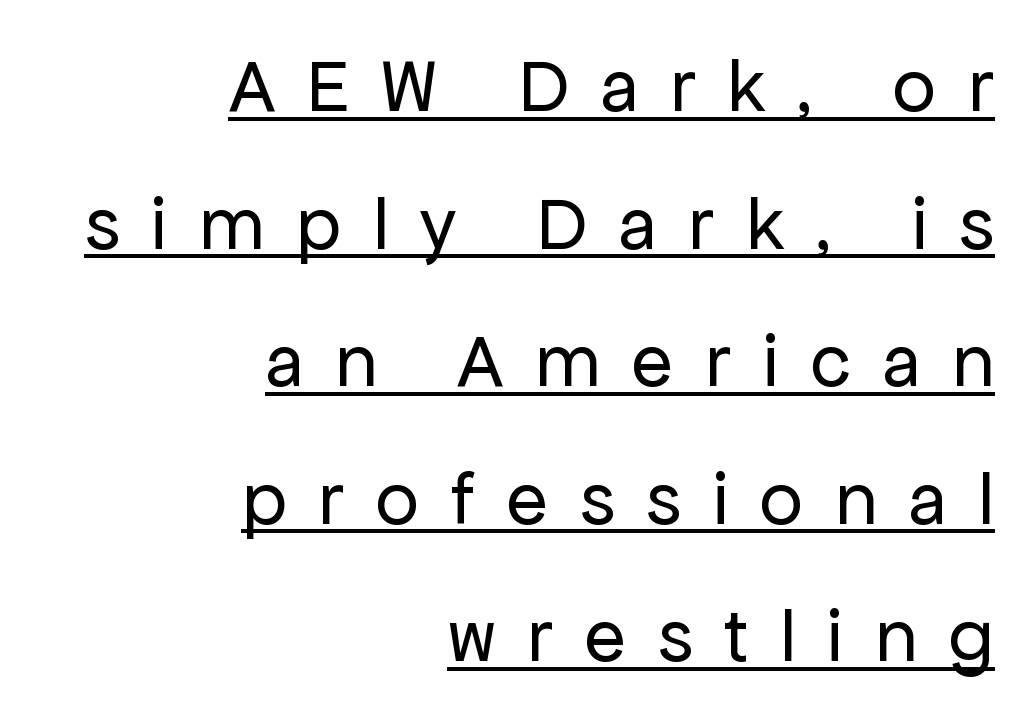
{"serif": "no", "italic": "no", "bold": "no", "weight": "regular", "width": "normal", "stroke_contrast": "low", "x_height": "medium", "monospaced": "no", "underline": "yes", "align": "right", "line_spacing_ratio": 1.81, "letter_spacing": "wide", "letter_spacing_em": 0.42, "glyph_px": 76}
